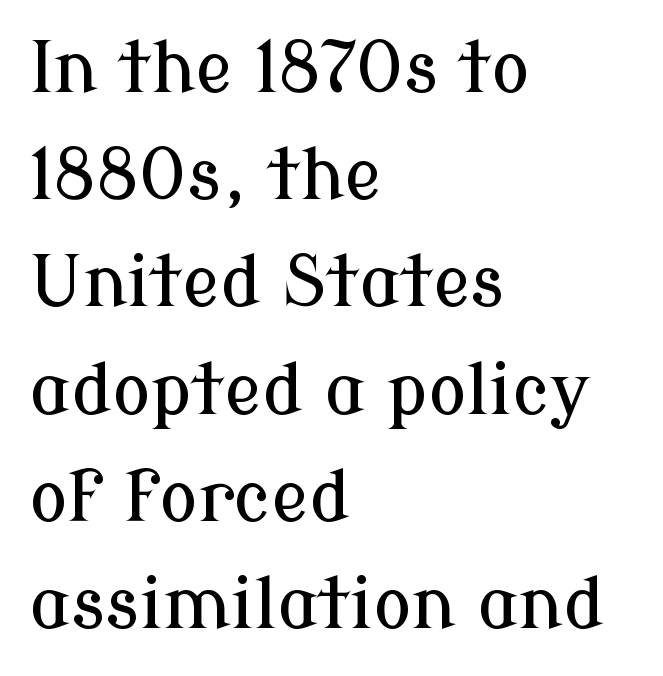
{"serif": "yes", "italic": "no", "width": "normal", "stroke_contrast": "low", "x_height": "medium", "monospaced": "no", "underline": "no", "align": "left", "line_spacing": "normal", "line_spacing_ratio": 1.51, "letter_spacing": "normal", "letter_spacing_em": 0.0, "glyph_px": 71}
